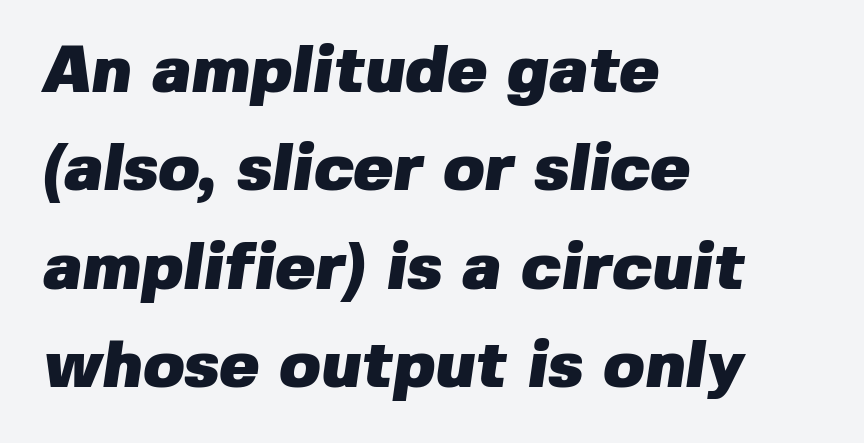
{"serif": "no", "bold": "yes", "weight": "heavy", "width": "normal", "stroke_contrast": "low", "x_height": "medium", "monospaced": "no", "underline": "no", "align": "left", "line_spacing": "normal", "line_spacing_ratio": 1.47, "letter_spacing": "normal", "letter_spacing_em": 0.0, "glyph_px": 67}
